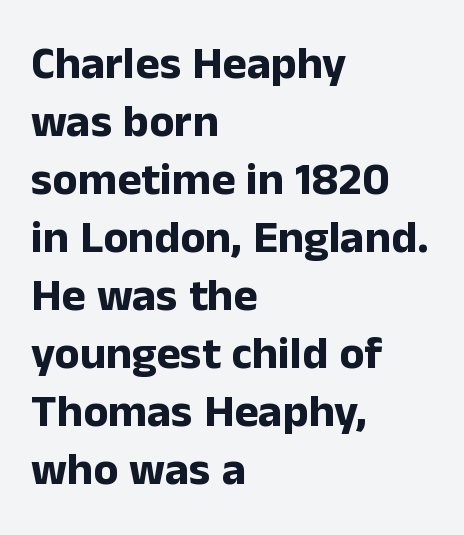
{"serif": "no", "italic": "no", "bold": "yes", "weight": "bold", "width": "normal", "stroke_contrast": "low", "x_height": "medium", "monospaced": "no", "underline": "no", "align": "left", "line_spacing": "normal", "line_spacing_ratio": 1.26, "letter_spacing": "normal", "letter_spacing_em": 0.0, "glyph_px": 46}
